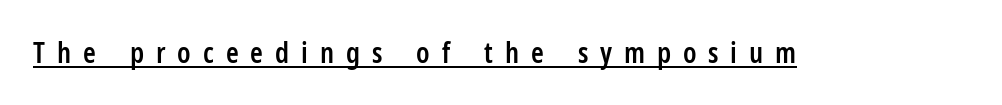
The image shows 29 px semibold, condensed sans-serif type, upright; set unusually wide letter spacing (+0.41 em), underlined; low stroke contrast and a medium x-height.
